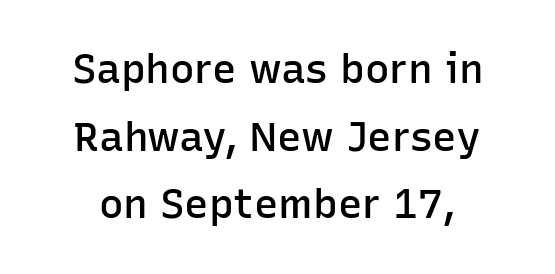
The image shows 41 px semibold sans-serif type, upright; set normal line spacing (1.65x), normal letter spacing, not underlined; low stroke contrast and a medium x-height.
